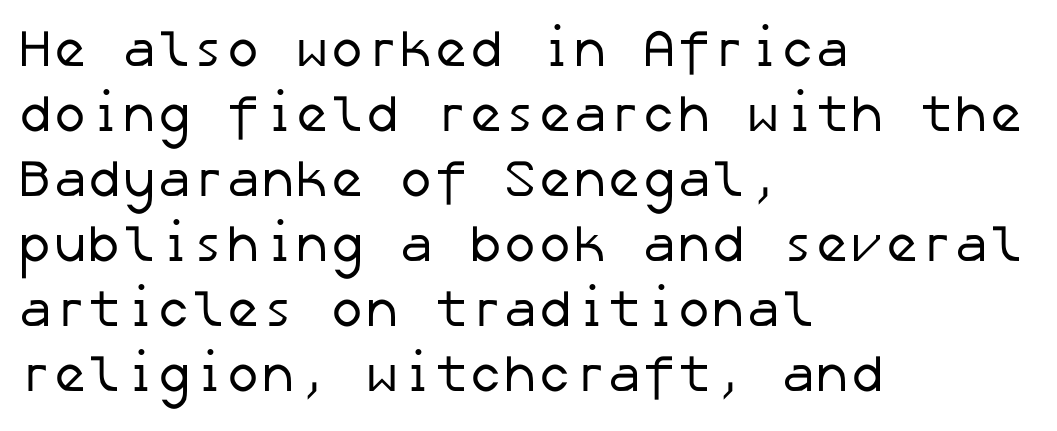
Q: Is the text bold? A: No.
Q: Is the typeface a serif or a sans-serif typeface? A: Sans-serif.
Q: Is the text underlined? A: No.
Q: How is the paragraph aligned? A: Left-aligned.
Q: Is the spacing between letters normal or unusually wide? A: Normal.
Q: Is the spacing between lines tight, normal or loose? A: Normal.
Q: Width (condensed, normal, or wide)? A: Normal.
Q: Stroke contrast? A: Low.
Q: x-height? A: Medium.
